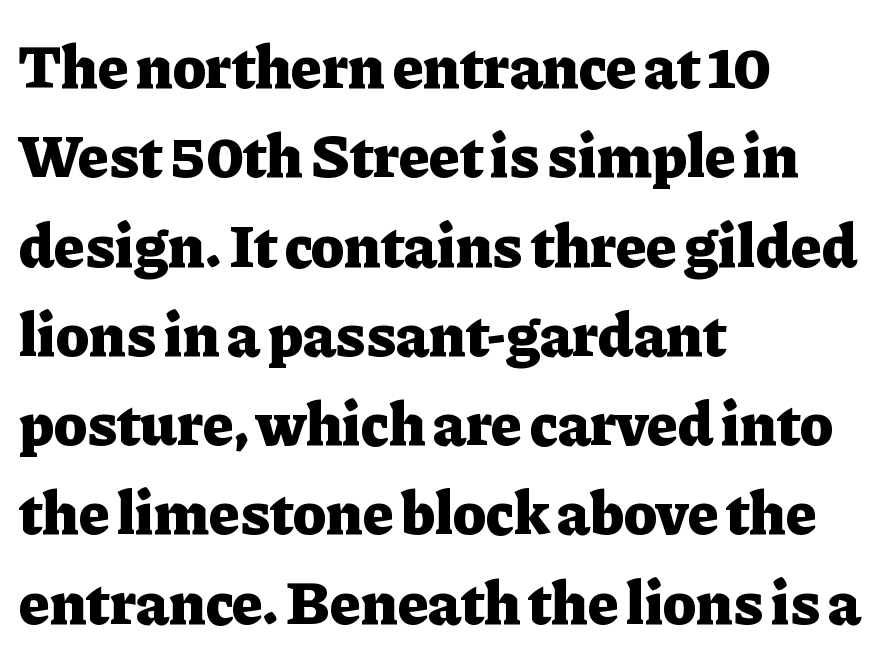
Q: Is the text bold? A: Yes.
Q: Is the text italic (slanted)? A: No, it is upright.
Q: Is the typeface a serif or a sans-serif typeface? A: Serif.
Q: Is the text underlined? A: No.
Q: How is the paragraph aligned? A: Left-aligned.
Q: Is the spacing between letters normal or unusually wide? A: Normal.
Q: Is the spacing between lines tight, normal or loose? A: Normal.
Q: Width (condensed, normal, or wide)? A: Normal.
Q: Stroke contrast? A: Low.
Q: x-height? A: Medium.
Q: Monospaced? A: No.
